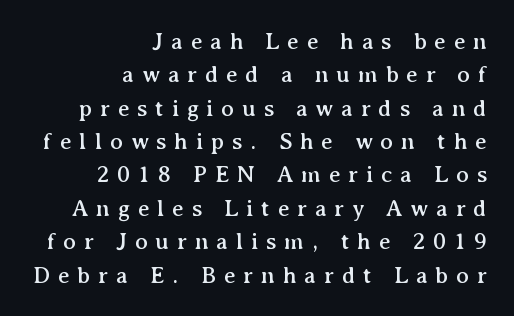
Where is the straight margin? On the right. Only glyphs here, with clear space below each row. Here the glyphs are tracked loosely, breaking word shapes into spaced letters. Summary of vertical rhythm: regular, with standard interline spacing. Ordinary non-slanted type is in use.
